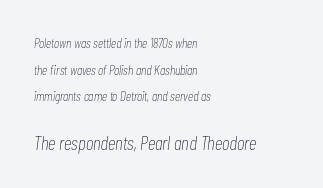
Successive baselines arrive slowly, with a big drop between each. The strokes carry an ordinary text weight at most. This layout puts the modest block above and the oversized block below. Here the glyphs are tracked normally, forming tight word shapes.
